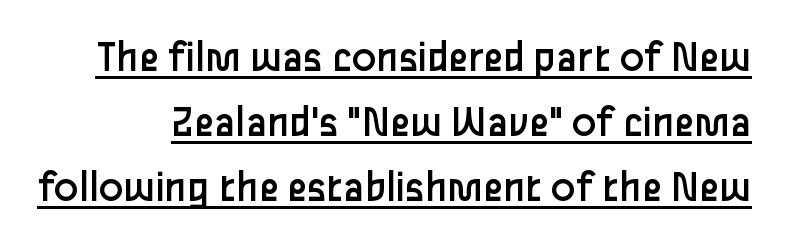
Q: Is the text bold? A: No.
Q: Is the text italic (slanted)? A: No, it is upright.
Q: Is the typeface a serif or a sans-serif typeface? A: Sans-serif.
Q: Is the text underlined? A: Yes.
Q: Is the spacing between letters normal or unusually wide? A: Normal.
Q: Is the spacing between lines tight, normal or loose? A: Normal.
Q: Width (condensed, normal, or wide)? A: Normal.
Q: Stroke contrast? A: Low.
Q: x-height? A: Medium.
Q: Monospaced? A: No.
